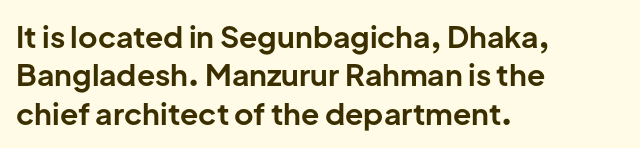
{"serif": "no", "italic": "no", "bold": "yes", "weight": "bold", "width": "normal", "stroke_contrast": "low", "x_height": "medium", "monospaced": "no", "underline": "no", "align": "left", "line_spacing": "normal", "line_spacing_ratio": 1.28, "letter_spacing": "normal", "letter_spacing_em": 0.0, "glyph_px": 30}
